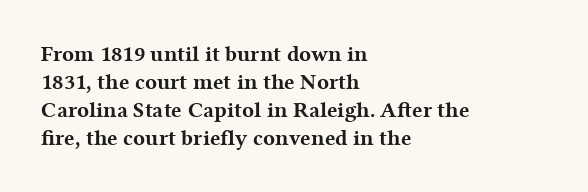
The axis of the letterforms is exactly vertical. Leftover space on each line is placed entirely after the last word. Each row of text sits above clean, open space. Students, note that the glyphs here touch the page at normal intervals.
